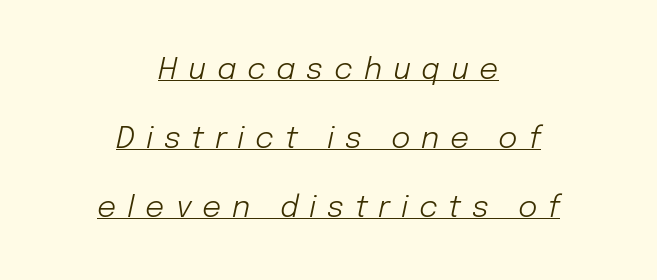
{"italic": "yes", "lean": "right", "slant_degrees": 12, "bold": "no", "weight": "light", "width": "normal", "stroke_contrast": "low", "x_height": "medium", "monospaced": "no", "underline": "yes", "align": "center", "line_spacing": "loose", "line_spacing_ratio": 2.3, "letter_spacing": "wide", "letter_spacing_em": 0.36, "glyph_px": 30}
